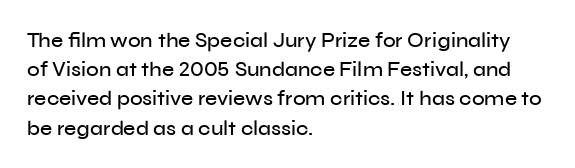
Q: Is the text italic (slanted)? A: No, it is upright.
Q: Is the text underlined? A: No.
Q: How is the paragraph aligned? A: Left-aligned.
Q: Is the spacing between letters normal or unusually wide? A: Normal.
Q: Is the spacing between lines tight, normal or loose? A: Normal.
